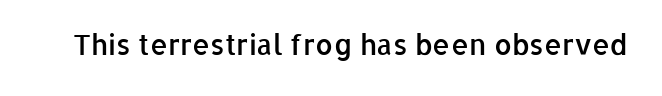
{"serif": "no", "italic": "no", "bold": "semi", "weight": "semibold", "width": "normal", "stroke_contrast": "low", "x_height": "medium", "monospaced": "no", "underline": "no", "letter_spacing": "normal", "letter_spacing_em": 0.0, "glyph_px": 28}
